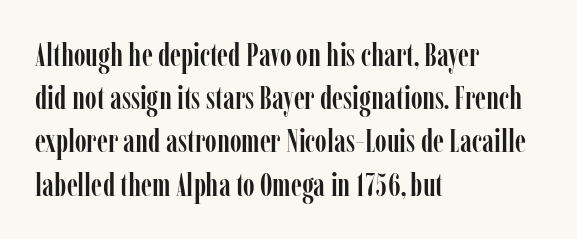
Q: Is the text italic (slanted)? A: No, it is upright.
Q: Is the typeface a serif or a sans-serif typeface? A: Serif.
Q: Is the text underlined? A: No.
Q: How is the paragraph aligned? A: Left-aligned.
Q: Is the spacing between letters normal or unusually wide? A: Normal.
Q: Is the spacing between lines tight, normal or loose? A: Normal.
Q: Width (condensed, normal, or wide)? A: Condensed.
Q: Stroke contrast? A: Low.
Q: x-height? A: Medium.
Q: Monospaced? A: No.
